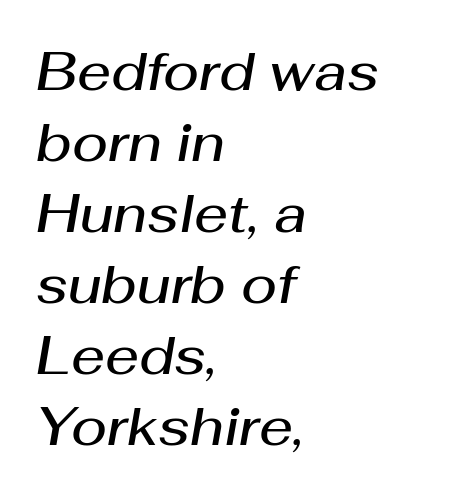
The image shows 53 px semibold type, italic (leaning right); set left-aligned, normal line spacing (1.34x), normal letter spacing, not underlined; medium stroke contrast and a medium x-height.
